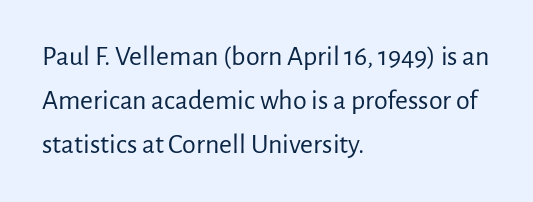
Horizontal alignment here is leftward, the default for most running prose. These lines were composed using upright roman letters. Proportional: the letters do not fall into vertical columns. Between one letter and the next there's only the usual sliver of space. The typeface has the unassuming heft of standard copy or less. The baseline area is clear.
